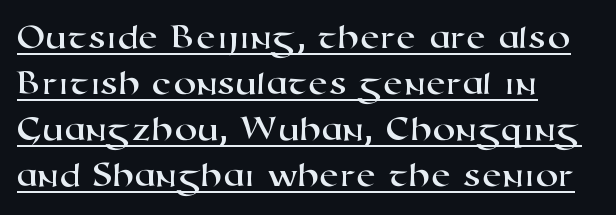
{"serif": "no", "width": "wide", "stroke_contrast": "high", "x_height": "medium", "monospaced": "no", "underline": "yes", "align": "left", "line_spacing": "normal", "line_spacing_ratio": 1.28, "letter_spacing": "normal", "letter_spacing_em": 0.0, "glyph_px": 36}
